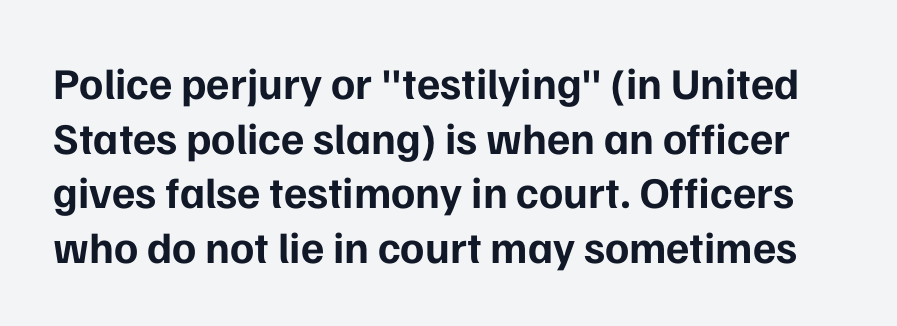
Q: Is the text bold? A: Yes.
Q: Is the text italic (slanted)? A: No, it is upright.
Q: Is the typeface a serif or a sans-serif typeface? A: Sans-serif.
Q: Is the text underlined? A: No.
Q: Is the spacing between letters normal or unusually wide? A: Normal.
Q: Width (condensed, normal, or wide)? A: Normal.
Q: Stroke contrast? A: Low.
Q: x-height? A: Medium.
Q: Monospaced? A: No.
